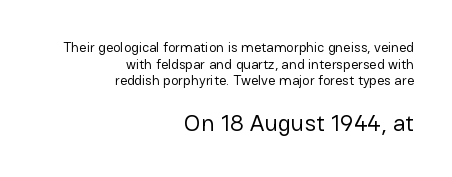
The image shows 24 px text type, upright; set right-aligned, line spacing 1.18x, normal letter spacing, not underlined; the second (bottom) block is 1.71x larger.
